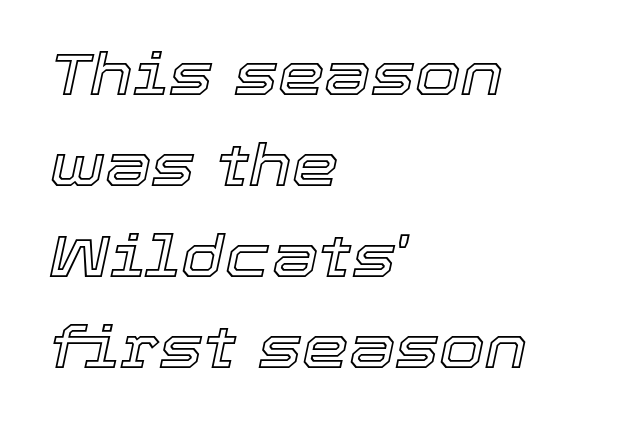
A typesetter would call this proportional, since set widths differ per character. This sample uses an oblique cut, with every glyph tilted off the vertical. The block of text has a typical density, with ordinary space between rows. Tracking here is standard; glyphs follow each other at the usual distance.
